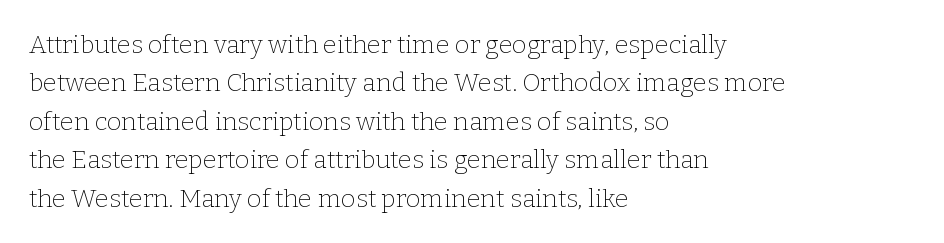
This sample uses an upright cut, with every glyph sitting square on the baseline. The string is rendered with underlining switched off. Tracking value appears to be zero — textbook default spacing. The lines in this sample share a left origin and differ only in where they stop. Vertical spacing — default.
